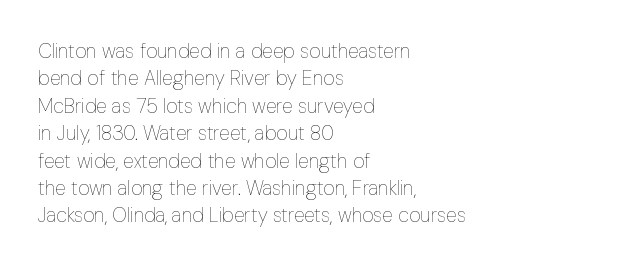
{"italic": "no", "bold": "no", "underline": "no", "align": "left", "line_spacing": "normal", "line_spacing_ratio": 1.37, "letter_spacing": "normal", "letter_spacing_em": 0.0, "glyph_px": 20}
